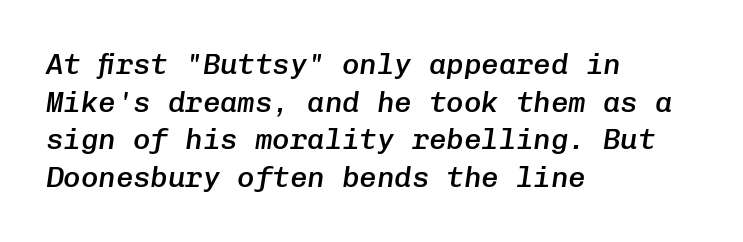
{"italic": "yes", "lean": "right", "slant_degrees": 8, "bold": "semi", "weight": "semibold", "width": "normal", "stroke_contrast": "low", "x_height": "medium", "monospaced": "yes", "underline": "no", "align": "left", "line_spacing": "normal", "line_spacing_ratio": 1.3, "letter_spacing": "normal", "letter_spacing_em": 0.0, "glyph_px": 29}
